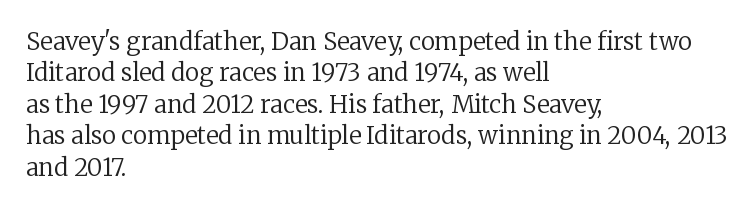
Q: Is the text bold? A: No.
Q: Is the text italic (slanted)? A: No, it is upright.
Q: Is the text underlined? A: No.
Q: How is the paragraph aligned? A: Left-aligned.
Q: Is the spacing between letters normal or unusually wide? A: Normal.
Q: Is the spacing between lines tight, normal or loose? A: Normal.
